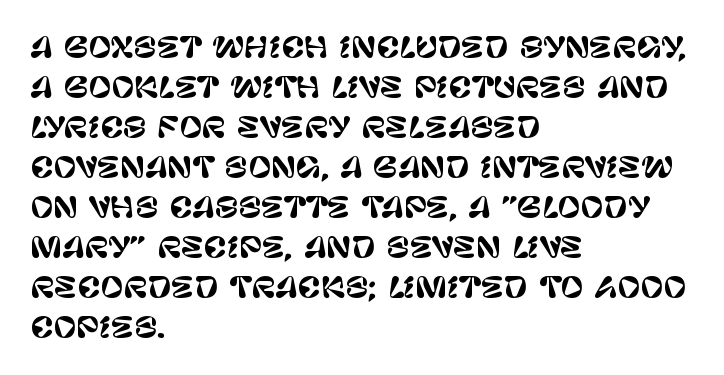
Rule under the text: the space is simply empty. All the whitespace from short lines collects on the right. The tracking reads as untouched default to a designer's eye. Here the designer chose a conventional face with non-uniform glyph widths.
